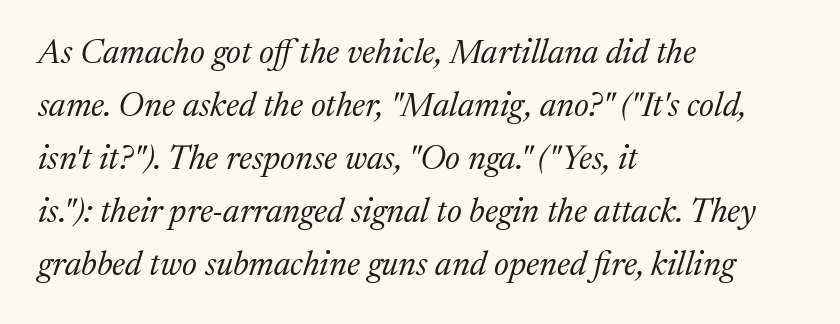
{"serif": "yes", "italic": "yes", "lean": "right", "slant_degrees": 17, "bold": "no", "weight": "regular", "width": "normal", "stroke_contrast": "medium", "x_height": "medium", "monospaced": "no", "underline": "no", "align": "left", "line_spacing": "normal", "line_spacing_ratio": 1.56, "letter_spacing": "normal", "letter_spacing_em": 0.0, "glyph_px": 34}
